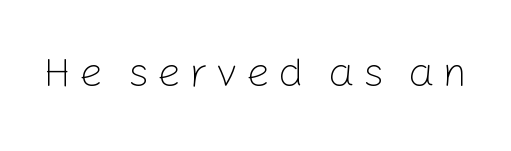
The lettering holds an erect, upright posture throughout. The letters look calm and open, with moderate or lighter stems. The zone under the glyphs is completely vacant. Think of a printed novel: that variable character pitch is what you see here. Type style note: lacks serifs.
